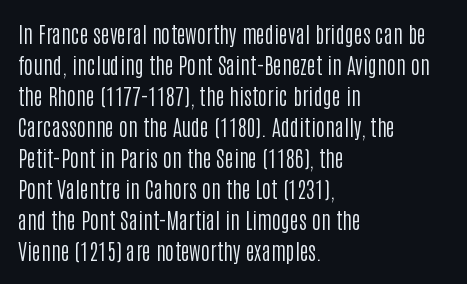
{"italic": "no", "bold": "no", "underline": "no", "align": "left", "line_spacing": "normal", "line_spacing_ratio": 1.41, "letter_spacing": "normal", "letter_spacing_em": 0.0, "glyph_px": 22}
